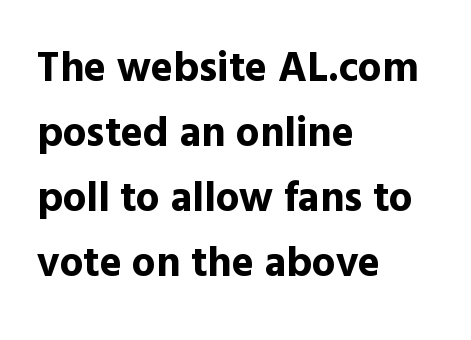
Q: Is the text bold? A: Yes.
Q: Is the text italic (slanted)? A: No, it is upright.
Q: Is the typeface a serif or a sans-serif typeface? A: Sans-serif.
Q: Is the text underlined? A: No.
Q: How is the paragraph aligned? A: Left-aligned.
Q: Is the spacing between letters normal or unusually wide? A: Normal.
Q: Is the spacing between lines tight, normal or loose? A: Normal.
Q: Width (condensed, normal, or wide)? A: Normal.
Q: x-height? A: Medium.
Q: Monospaced? A: No.
